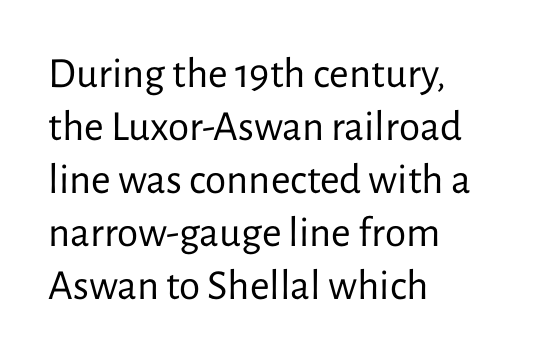
{"serif": "no", "italic": "no", "bold": "no", "weight": "regular", "width": "normal", "stroke_contrast": "low", "x_height": "medium", "monospaced": "no", "underline": "no", "align": "left", "line_spacing_ratio": 1.23, "letter_spacing": "normal", "letter_spacing_em": 0.0, "glyph_px": 43}
